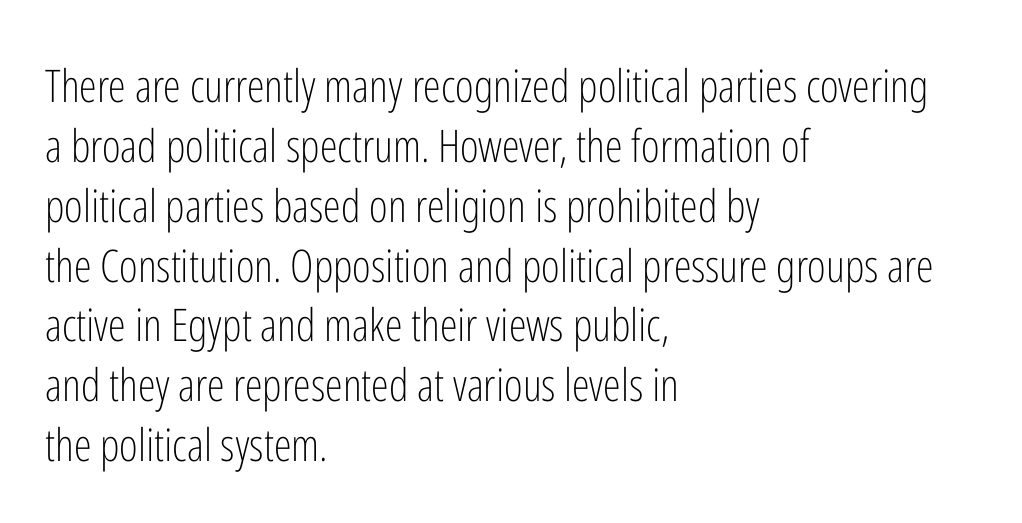
Q: Is the text bold? A: No.
Q: Is the text italic (slanted)? A: No, it is upright.
Q: Is the typeface a serif or a sans-serif typeface? A: Sans-serif.
Q: Is the text underlined? A: No.
Q: How is the paragraph aligned? A: Left-aligned.
Q: Is the spacing between letters normal or unusually wide? A: Normal.
Q: Is the spacing between lines tight, normal or loose? A: Normal.
Q: Width (condensed, normal, or wide)? A: Condensed.
Q: Stroke contrast? A: Low.
Q: x-height? A: Medium.
Q: Monospaced? A: No.
